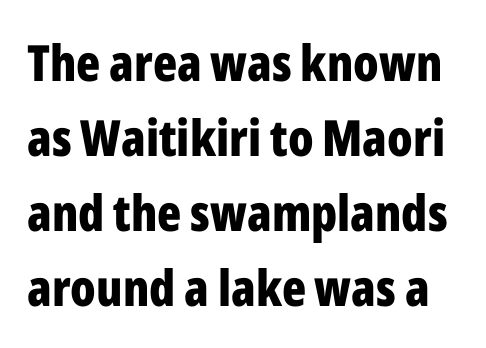
The specimen reads as upright at a glance. These words are printed bold, with thick strokes throughout. A typesetter would call this leading conventional body-copy spacing. The letters carry no serifs — their stems end cleanly without finishing strokes.
